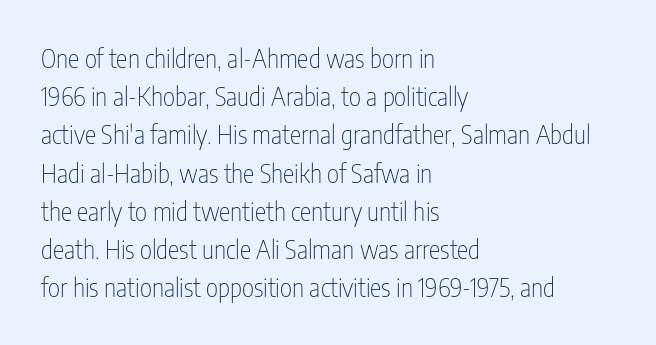
Q: Is the text bold? A: No.
Q: Is the text italic (slanted)? A: No, it is upright.
Q: Is the text underlined? A: No.
Q: How is the paragraph aligned? A: Left-aligned.
Q: Is the spacing between letters normal or unusually wide? A: Normal.
Q: Is the spacing between lines tight, normal or loose? A: Normal.
